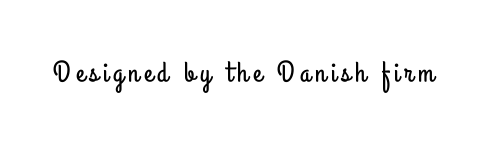
The image shows 29 px condensed sans-serif type, upright; set not underlined; low stroke contrast and a small x-height.
